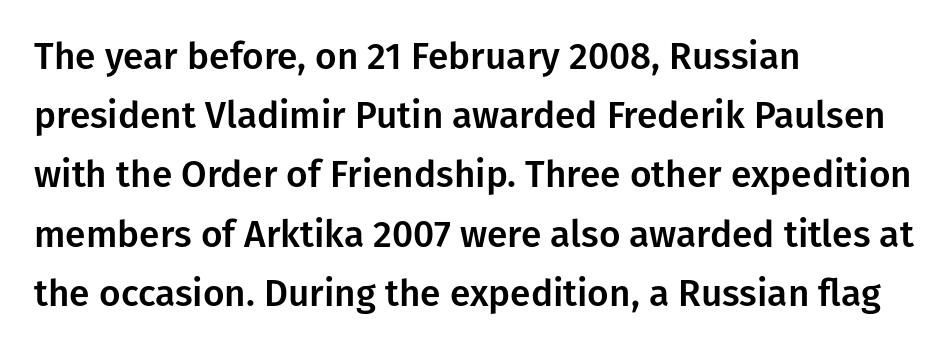
{"serif": "no", "italic": "no", "width": "normal", "stroke_contrast": "low", "x_height": "medium", "monospaced": "no", "underline": "no", "align": "left", "line_spacing": "normal", "line_spacing_ratio": 1.6, "letter_spacing": "normal", "letter_spacing_em": 0.0, "glyph_px": 37}
